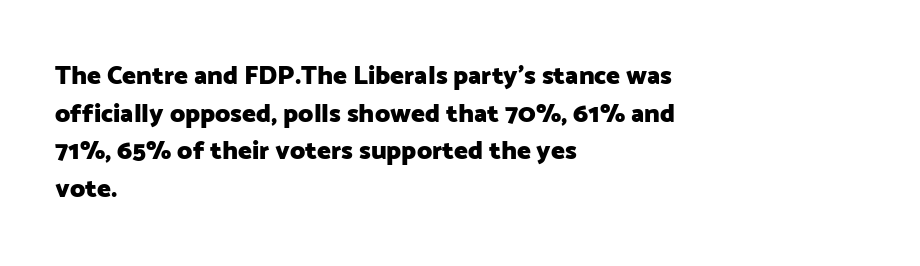
{"italic": "no", "bold": "yes", "underline": "no", "align": "left", "line_spacing": "normal", "line_spacing_ratio": 1.45, "letter_spacing": "normal", "letter_spacing_em": 0.0, "glyph_px": 26}
